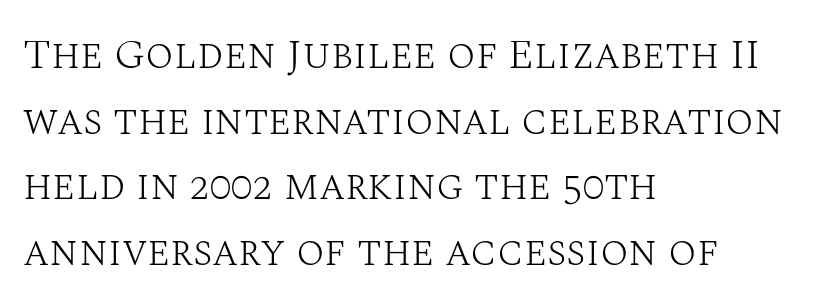
{"serif": "yes", "italic": "no", "bold": "no", "weight": "light", "width": "normal", "stroke_contrast": "medium", "x_height": "large", "monospaced": "no", "underline": "no", "align": "left", "line_spacing": "normal", "line_spacing_ratio": 1.56, "letter_spacing": "normal", "letter_spacing_em": 0.0, "glyph_px": 42}
